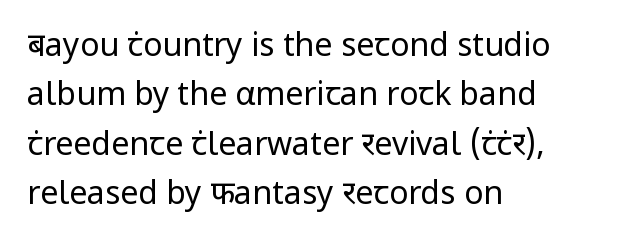
The image shows 32 px regular-weight sans-serif type, upright; set left-aligned, normal line spacing (1.54x), normal letter spacing, not underlined; low stroke contrast and a medium x-height.
